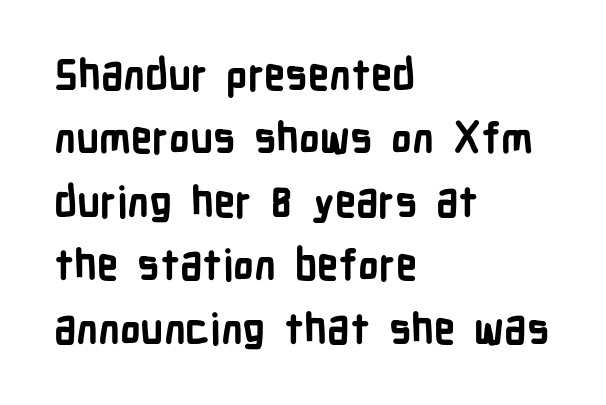
Is this a fixed-width face? No — the glyphs have proportional, varying widths. Heft: maximum for text — a bold. One glance says typical: line gaps are just what's usual. The characters display no serif detailing; their extremities are plain. Line starts are locked; line ends wander.
